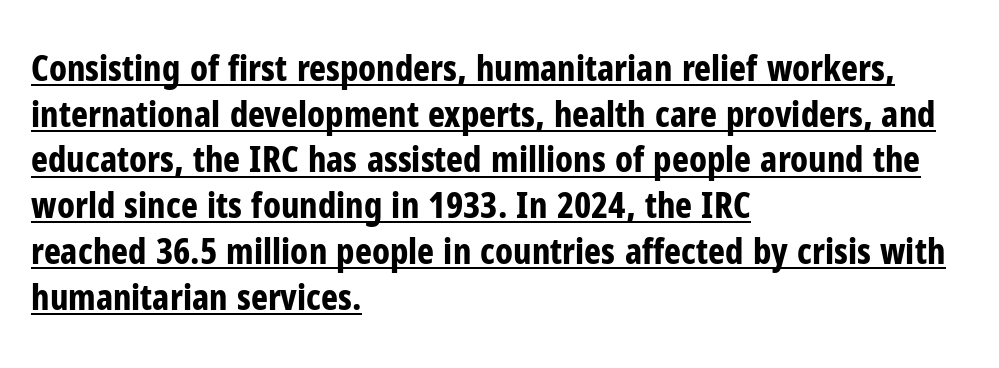
Is this a sans? Yes — the strokes have no serifs. The lines in this sample share a left origin and differ only in where they stop. Is there any slant? The stems are plumb. Glyph-to-glyph distance matches everyday printed text.
